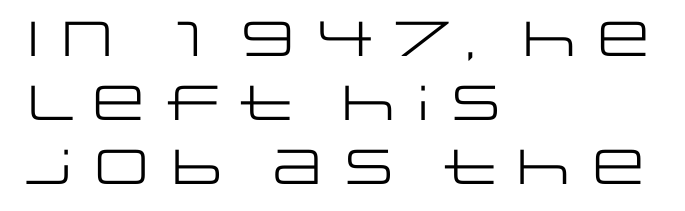
{"serif": "no", "italic": "no", "bold": "no", "weight": "regular", "width": "wide", "stroke_contrast": "low", "x_height": "large", "monospaced": "no", "underline": "no", "align": "left", "line_spacing": "normal", "line_spacing_ratio": 1.31, "letter_spacing": "normal", "letter_spacing_em": 0.0, "glyph_px": 49}
